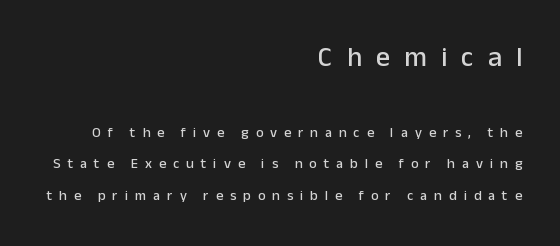
{"serif": "no", "italic": "no", "width": "normal", "stroke_contrast": "low", "x_height": "medium", "monospaced": "no", "underline": "no", "align": "right", "line_spacing": "loose", "line_spacing_ratio": 2.24, "letter_spacing": "wide", "letter_spacing_em": 0.5, "larger_block": "first", "size_ratio": 2.0, "glyph_px": 28}
